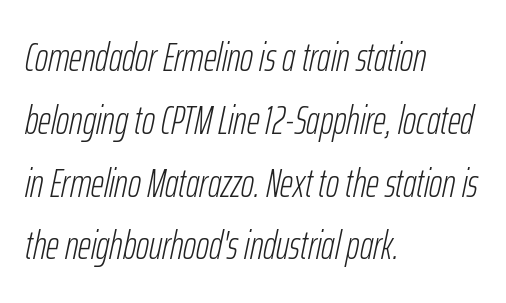
{"italic": "yes", "lean": "right", "slant_degrees": 12, "bold": "no", "weight": "light", "width": "condensed", "stroke_contrast": "low", "x_height": "medium", "monospaced": "no", "underline": "no", "align": "left", "line_spacing": "normal", "line_spacing_ratio": 1.57, "letter_spacing": "normal", "letter_spacing_em": 0.0, "glyph_px": 40}
